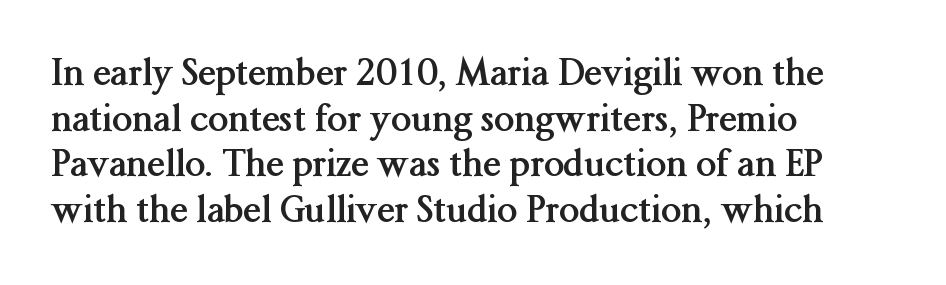
The image shows 36 px semibold serif type, upright; set left-aligned, normal line spacing (1.27x), normal letter spacing, not underlined; medium stroke contrast and a medium x-height.
